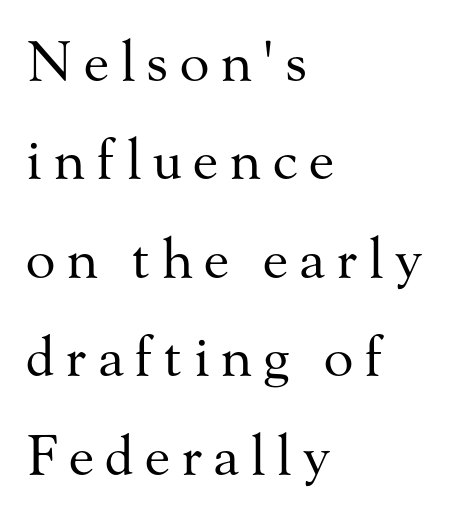
The lines in this sample share a left origin and differ only in where they stop. Descenders are the only things crossing below the line. No extra ink here — the face is not bold. Notice how the stems are strictly vertical — no italics here. Compared with typical body copy, the letter spacing here is much looser. You could not count columns in this text — the font is proportionally spaced.
